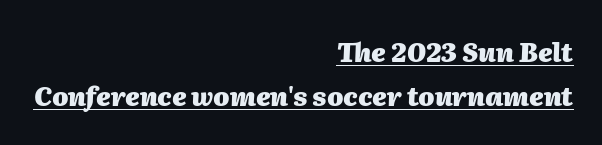
Q: Is the text bold? A: Yes.
Q: Is the text italic (slanted)? A: Yes, it leans right by about 2 degrees.
Q: Is the text underlined? A: Yes.
Q: How is the paragraph aligned? A: Right-aligned.
Q: Is the spacing between letters normal or unusually wide? A: Normal.
Q: Is the spacing between lines tight, normal or loose? A: Normal.
